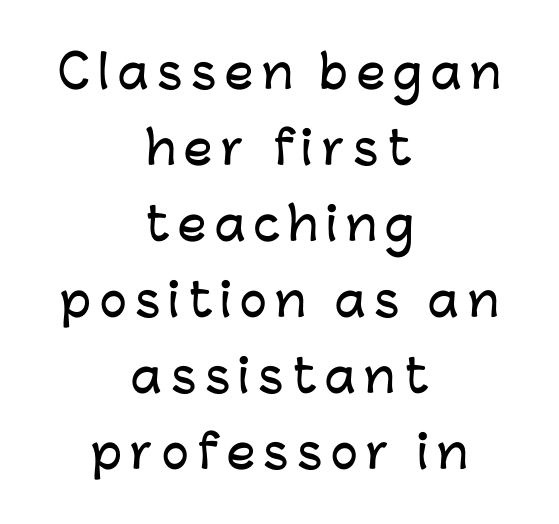
The image shows 45 px sans-serif type, upright; set centered, normal line spacing (1.69x), not underlined; low stroke contrast and a medium x-height.
